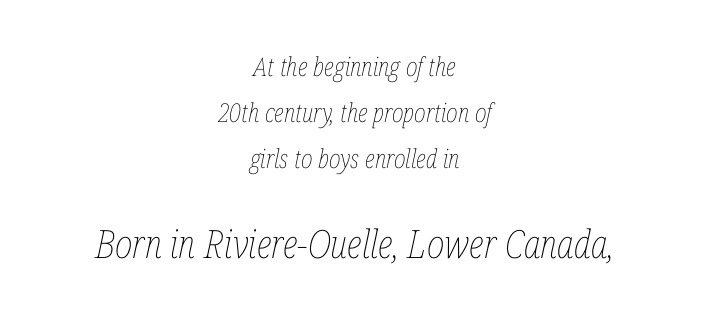
{"italic": "yes", "lean": "right", "slant_degrees": 12, "bold": "no", "weight": "thin", "width": "condensed", "stroke_contrast": "low", "x_height": "medium", "monospaced": "no", "underline": "no", "align": "center", "line_spacing_ratio": 1.76, "letter_spacing": "normal", "letter_spacing_em": 0.0, "larger_block": "second", "size_ratio": 1.5, "glyph_px": 39}
